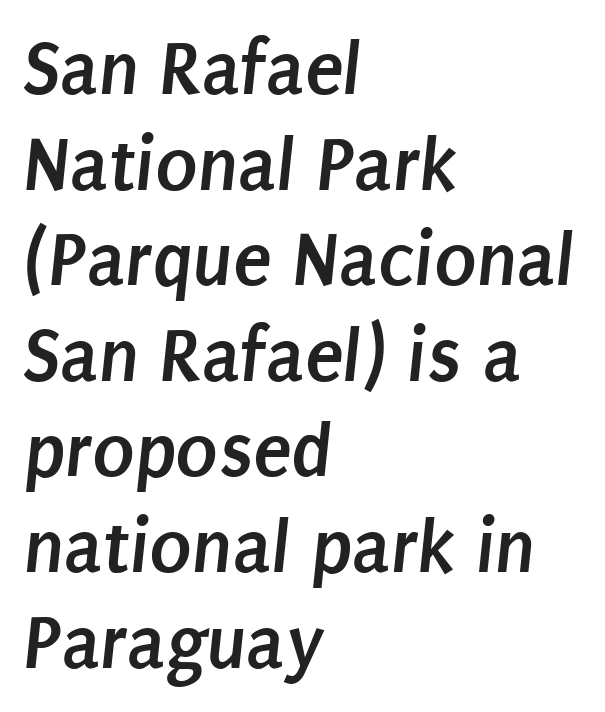
{"serif": "no", "bold": "yes", "weight": "semibold", "width": "condensed", "stroke_contrast": "low", "x_height": "large", "monospaced": "no", "underline": "no", "align": "left", "line_spacing_ratio": 1.21, "letter_spacing": "normal", "letter_spacing_em": 0.0, "glyph_px": 79}
